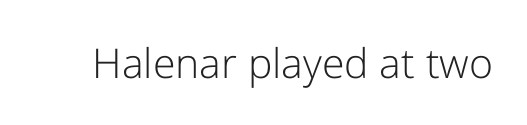
Q: Is the text bold? A: No.
Q: Is the text italic (slanted)? A: No, it is upright.
Q: Is the typeface a serif or a sans-serif typeface? A: Sans-serif.
Q: Is the text underlined? A: No.
Q: Is the spacing between letters normal or unusually wide? A: Normal.
Q: Width (condensed, normal, or wide)? A: Normal.
Q: Stroke contrast? A: Low.
Q: x-height? A: Medium.
Q: Monospaced? A: No.
